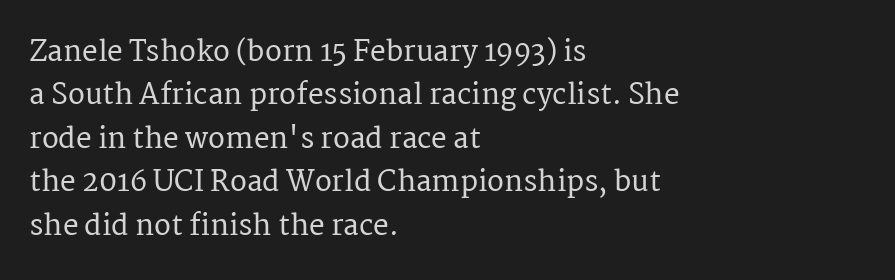
To sum up the face: it has serifs. Is the block centered? No — it sits flush against the left margin. The passage shown is not underscored anywhere. No italicization has been applied; the sample stays upright. Evenly set lines give the paragraph a standard silhouette.
